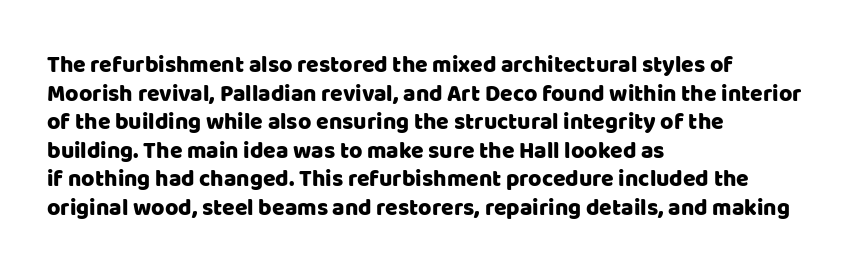
Q: Is the text italic (slanted)? A: No, it is upright.
Q: Is the text underlined? A: No.
Q: How is the paragraph aligned? A: Left-aligned.
Q: Is the spacing between letters normal or unusually wide? A: Normal.
